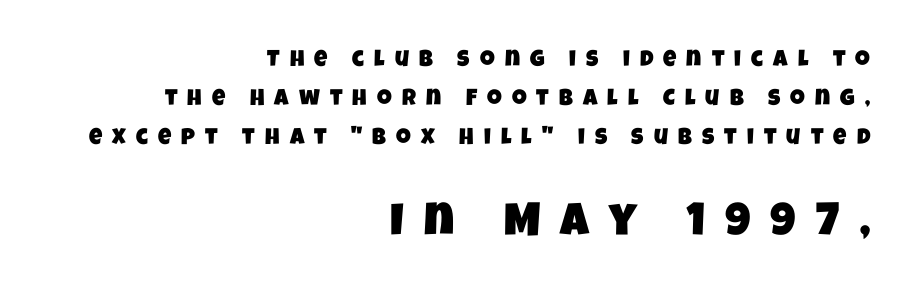
{"serif": "no", "width": "condensed", "stroke_contrast": "low", "x_height": "large", "monospaced": "no", "underline": "no", "align": "right", "line_spacing": "normal", "line_spacing_ratio": 1.69, "letter_spacing": "wide", "letter_spacing_em": 0.44, "larger_block": "second", "size_ratio": 2.0, "glyph_px": 46}
